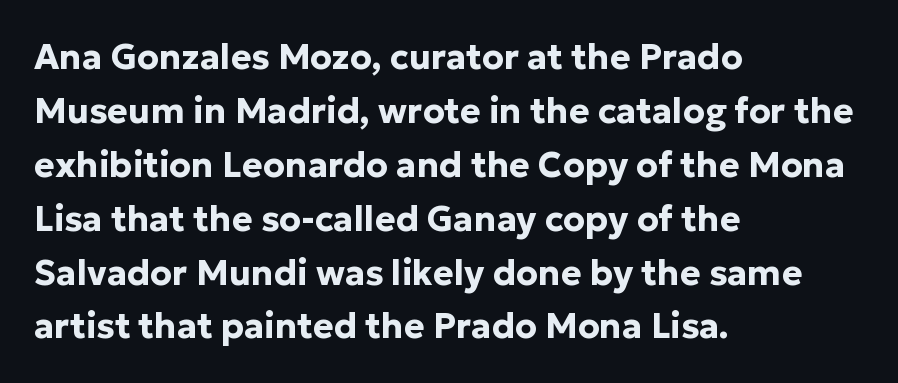
Q: Is the text bold? A: Yes.
Q: Is the text italic (slanted)? A: No, it is upright.
Q: Is the typeface a serif or a sans-serif typeface? A: Sans-serif.
Q: Is the text underlined? A: No.
Q: How is the paragraph aligned? A: Left-aligned.
Q: Is the spacing between letters normal or unusually wide? A: Normal.
Q: Is the spacing between lines tight, normal or loose? A: Normal.
Q: Width (condensed, normal, or wide)? A: Normal.
Q: Stroke contrast? A: Low.
Q: x-height? A: Medium.
Q: Monospaced? A: No.
